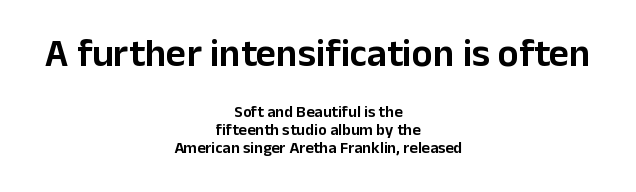
{"serif": "no", "italic": "no", "width": "normal", "stroke_contrast": "low", "x_height": "medium", "monospaced": "no", "underline": "no", "align": "center", "line_spacing": "tight", "line_spacing_ratio": 1.11, "letter_spacing": "normal", "letter_spacing_em": 0.0, "larger_block": "first", "size_ratio": 2.44, "glyph_px": 39}
